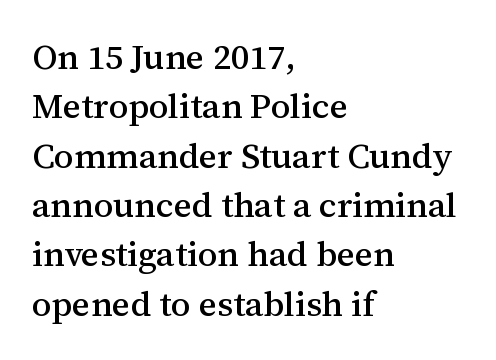
The rendering shows small feet on the letterforms — a serif design. The space directly below the letters is spotless. This sample has the flowing, uneven cadence of proportional lettering. Standard letterfit; no display-style spreading of the glyphs. Is there much room between lines? A standard amount, neither cramped nor airy. If you drew a ruler down the left edge, every line would touch it.
